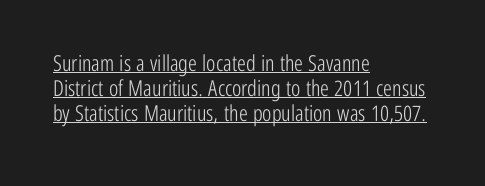
Q: Is the text bold? A: No.
Q: Is the text italic (slanted)? A: No, it is upright.
Q: Is the text underlined? A: Yes.
Q: How is the paragraph aligned? A: Left-aligned.
Q: Is the spacing between letters normal or unusually wide? A: Normal.
Q: Is the spacing between lines tight, normal or loose? A: Tight.
